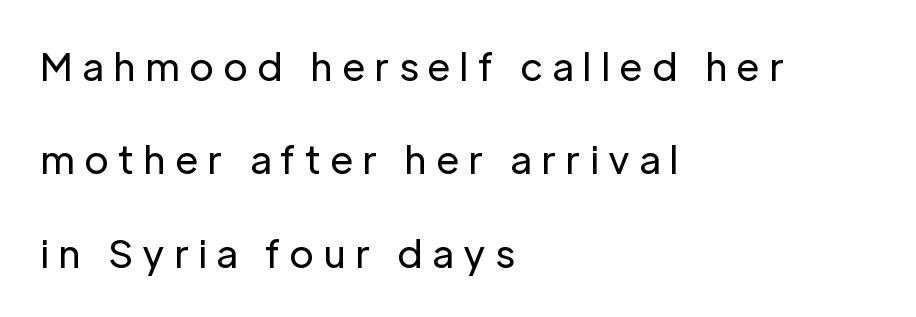
Note the varied advance widths — an 'i' is clearly narrower than an 'm'. Beneath every word, the page is bare. Vertical stems look standard width or narrower in stroke. Is there any slant? The stems are plumb. Reading down the column, the eye jumps a long way to each next line. Nope, no serifs anywhere on these letters.
